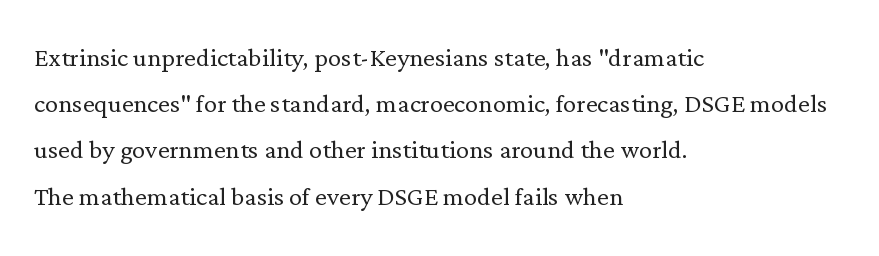
{"serif": "yes", "italic": "no", "bold": "no", "weight": "light", "width": "normal", "stroke_contrast": "low", "x_height": "medium", "monospaced": "no", "underline": "no", "align": "left", "line_spacing": "normal", "line_spacing_ratio": 1.4, "letter_spacing": "normal", "letter_spacing_em": 0.0, "glyph_px": 33}
